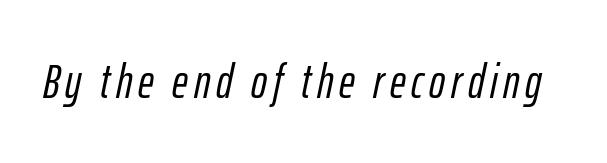
Decoration check: the copy has no underline. The face used here has a pronounced slope to its letters. Looks like regular typesetting: each glyph gets only the width it needs.
